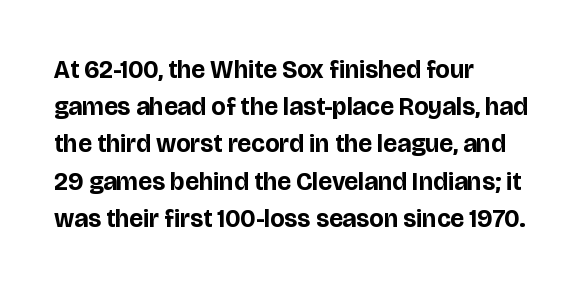
The image shows 25 px bold type, upright; set left-aligned, normal line spacing (1.49x), normal letter spacing, not underlined.
